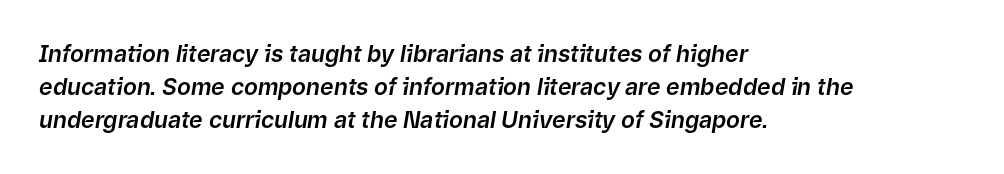
Q: Is the text italic (slanted)? A: Yes, it leans right by about 9 degrees.
Q: Is the text underlined? A: No.
Q: How is the paragraph aligned? A: Left-aligned.
Q: Is the spacing between letters normal or unusually wide? A: Normal.
Q: Is the spacing between lines tight, normal or loose? A: Normal.
